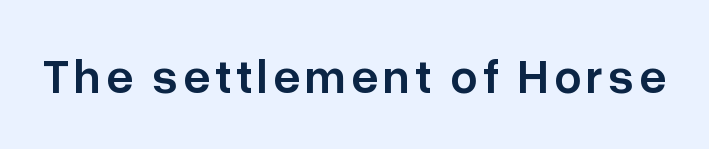
{"serif": "no", "italic": "no", "bold": "semi", "weight": "semibold", "width": "normal", "stroke_contrast": "low", "x_height": "medium", "monospaced": "no", "underline": "no", "glyph_px": 48}
